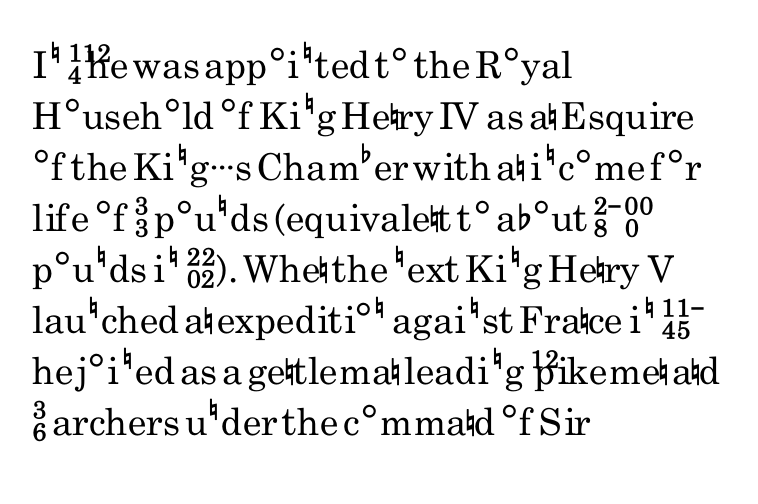
{"serif": "no", "italic": "no", "bold": "no", "weight": "regular", "width": "condensed", "stroke_contrast": "low", "x_height": "small", "monospaced": "no", "underline": "no", "align": "left", "line_spacing": "normal", "line_spacing_ratio": 1.38, "letter_spacing": "normal", "letter_spacing_em": 0.0, "glyph_px": 37}
